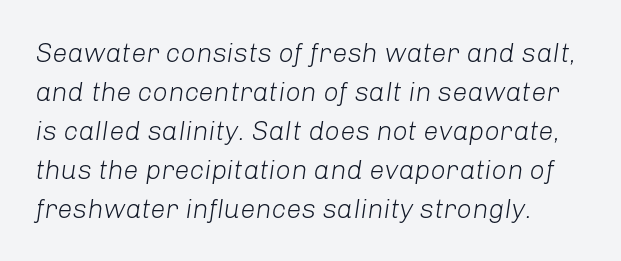
Honestly, the letter spacing is just normal — you wouldn't notice it. Decoration check: the copy has no underline. The weight would be labelled regular, book, light, or lighter still. Horizontal bands of white between lines are of average thickness. Compared with ordinary roman type, these characters are visibly tilted.
